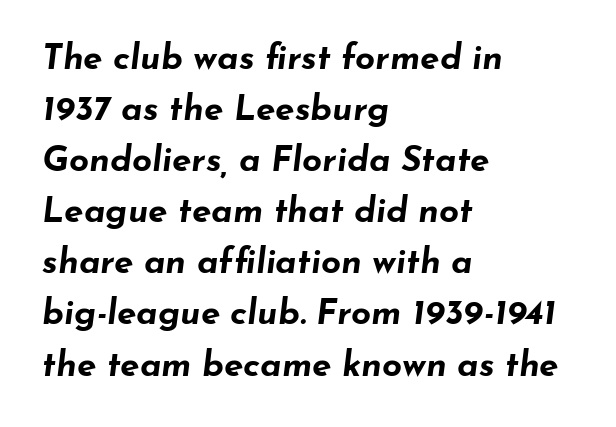
{"italic": "yes", "lean": "right", "slant_degrees": 7, "bold": "yes", "weight": "bold", "width": "wide", "stroke_contrast": "low", "x_height": "small", "monospaced": "no", "underline": "no", "align": "left", "line_spacing": "normal", "line_spacing_ratio": 1.46, "letter_spacing": "normal", "letter_spacing_em": 0.0, "glyph_px": 35}
